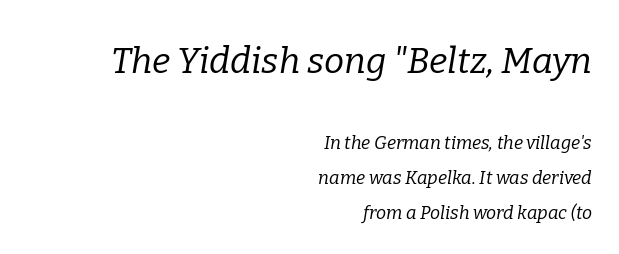
Spacing between characters is what you'd get straight out of the box. Serif or sans? Serif — the stroke terminals have little feet. Observe the lean: these are italic letterforms. These lines are rendered in a variable-pitch font. The line-height multiplier appears high, well above default.
